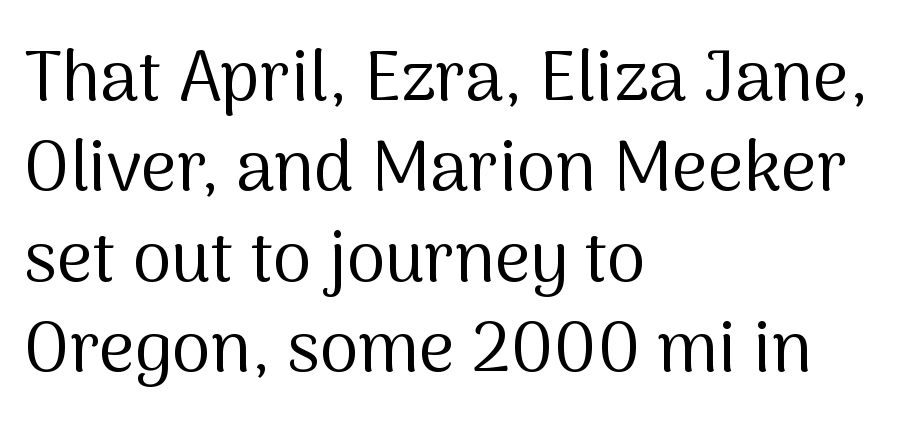
Q: Is the text bold? A: No.
Q: Is the text italic (slanted)? A: No, it is upright.
Q: Is the typeface a serif or a sans-serif typeface? A: Sans-serif.
Q: Is the text underlined? A: No.
Q: How is the paragraph aligned? A: Left-aligned.
Q: Is the spacing between letters normal or unusually wide? A: Normal.
Q: Is the spacing between lines tight, normal or loose? A: Normal.
Q: Width (condensed, normal, or wide)? A: Normal.
Q: Stroke contrast? A: Medium.
Q: x-height? A: Medium.
Q: Monospaced? A: No.
